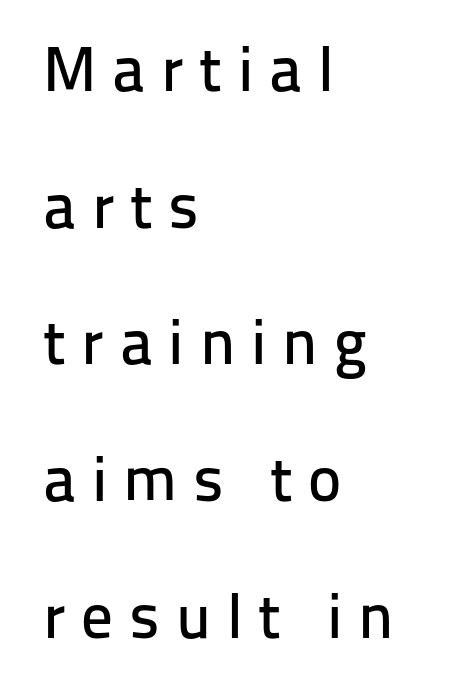
{"serif": "no", "italic": "no", "width": "normal", "stroke_contrast": "low", "x_height": "medium", "monospaced": "no", "underline": "no", "align": "left", "line_spacing": "loose", "line_spacing_ratio": 2.17, "letter_spacing": "wide", "letter_spacing_em": 0.25, "glyph_px": 63}
